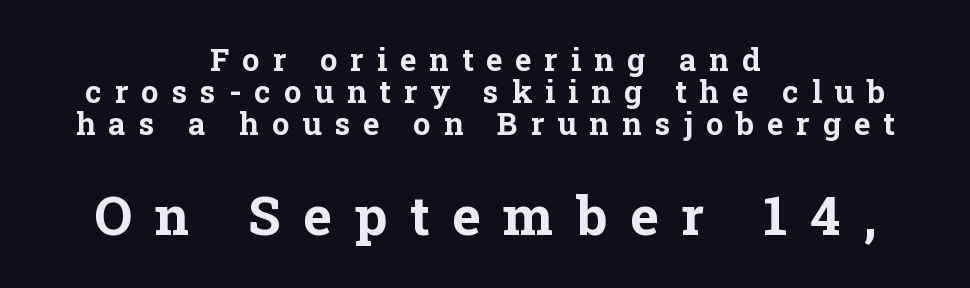
Between these two stacked blocks, the lower one wins on size. These lines are centered, leaving both edges ragged. How heavy is the stroke? Heavy — this is a bold. Very little white space separates one row of letters from the next. Upright lettering throughout. Font category for this specimen: serif.
